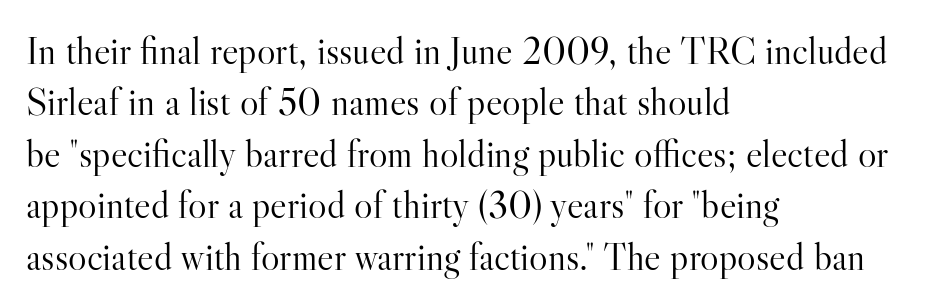
{"serif": "yes", "italic": "no", "bold": "no", "weight": "light", "width": "normal", "stroke_contrast": "high", "x_height": "small", "monospaced": "no", "underline": "no", "align": "left", "line_spacing": "normal", "line_spacing_ratio": 1.32, "letter_spacing": "normal", "letter_spacing_em": 0.0, "glyph_px": 39}
